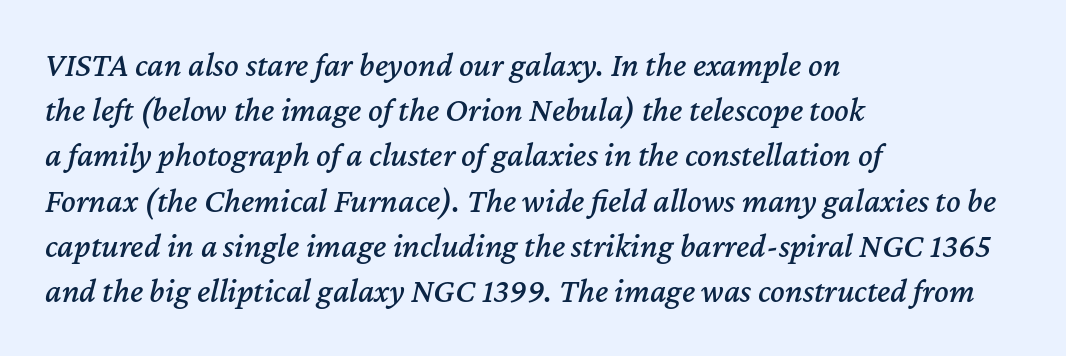
Default kerning and tracking; the words read as compact shapes. The face used here has a pronounced slope to its letters. The specimen omits any rule beneath the text block's lines. The letters advance in unequal steps, a hallmark of proportional type. Reading down the block, your eye returns to a fixed left position each line. What's the leading like? Ordinary, nothing unusual.
